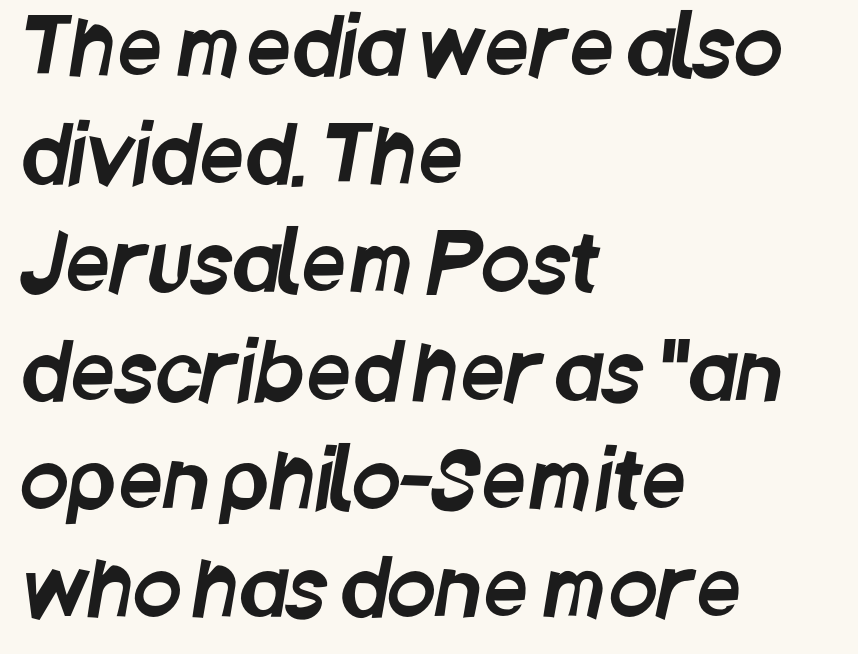
Q: Is the typeface a serif or a sans-serif typeface? A: Sans-serif.
Q: Is the text underlined? A: No.
Q: How is the paragraph aligned? A: Left-aligned.
Q: Is the spacing between letters normal or unusually wide? A: Normal.
Q: Is the spacing between lines tight, normal or loose? A: Normal.
Q: Width (condensed, normal, or wide)? A: Condensed.
Q: Stroke contrast? A: Low.
Q: x-height? A: Large.
Q: Monospaced? A: No.
